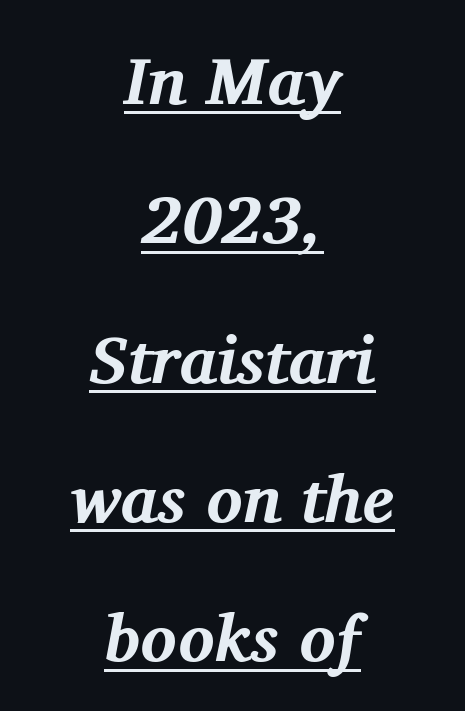
Q: Is the text bold? A: Yes.
Q: Is the text italic (slanted)? A: Yes, it leans right by about 11 degrees.
Q: Is the typeface a serif or a sans-serif typeface? A: Serif.
Q: Is the text underlined? A: Yes.
Q: How is the paragraph aligned? A: Centered.
Q: Is the spacing between letters normal or unusually wide? A: Normal.
Q: Is the spacing between lines tight, normal or loose? A: Loose.
Q: Width (condensed, normal, or wide)? A: Normal.
Q: Stroke contrast? A: Medium.
Q: x-height? A: Medium.
Q: Monospaced? A: No.
